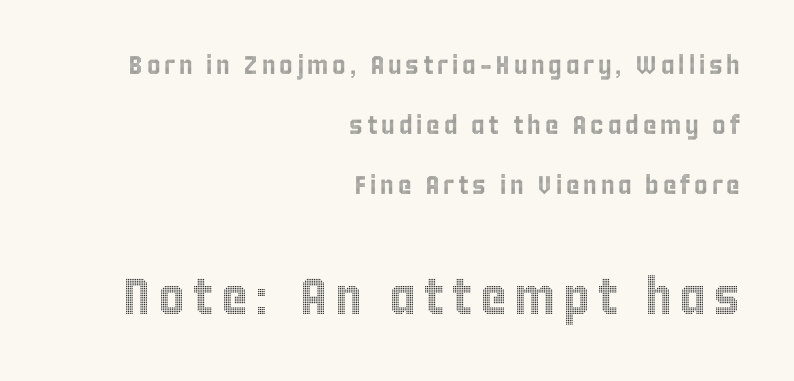
Q: Is the text italic (slanted)? A: No, it is upright.
Q: Is the text underlined? A: No.
Q: How is the paragraph aligned? A: Right-aligned.
Q: Is the spacing between lines tight, normal or loose? A: Loose.
Q: Which block of text is set in a larger size, the first (top) or the second (bottom)? A: The second (bottom) one.
Q: Width (condensed, normal, or wide)? A: Condensed.
Q: x-height? A: Large.
Q: Monospaced? A: No.
